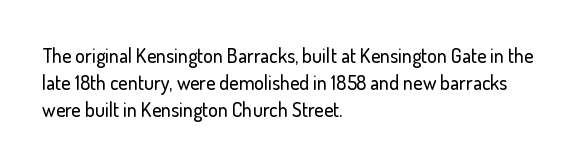
{"italic": "no", "underline": "no", "align": "left", "line_spacing": "normal", "line_spacing_ratio": 1.36, "letter_spacing": "normal", "letter_spacing_em": 0.0, "glyph_px": 20}
